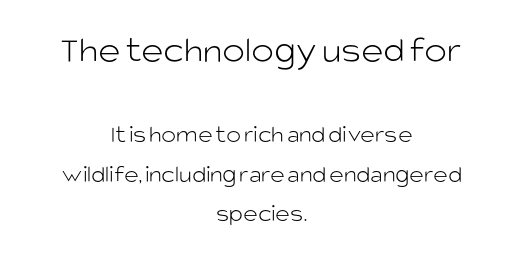
Q: Is the text bold? A: No.
Q: Is the text italic (slanted)? A: No, it is upright.
Q: Is the typeface a serif or a sans-serif typeface? A: Sans-serif.
Q: Is the text underlined? A: No.
Q: How is the paragraph aligned? A: Centered.
Q: Is the spacing between letters normal or unusually wide? A: Normal.
Q: Is the spacing between lines tight, normal or loose? A: Normal.
Q: Which block of text is set in a larger size, the first (top) or the second (bottom)? A: The first (top) one.
Q: Width (condensed, normal, or wide)? A: Normal.
Q: Stroke contrast? A: Low.
Q: x-height? A: Large.
Q: Monospaced? A: No.
